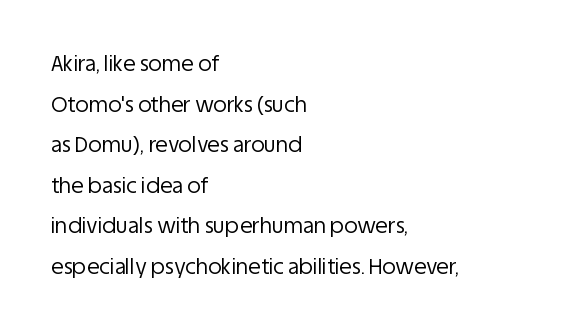
The image shows 21 px text type, upright; set left-aligned, loose line spacing (1.93x), normal letter spacing, not underlined.
